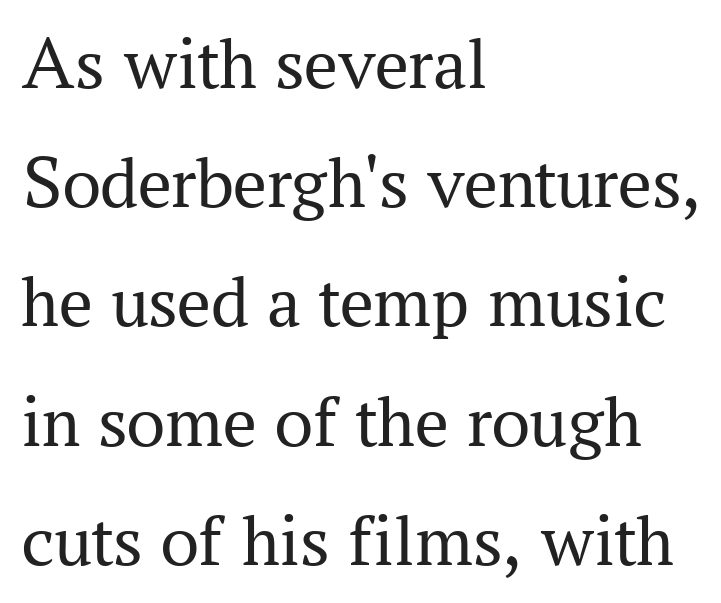
{"serif": "yes", "italic": "no", "bold": "no", "weight": "regular", "width": "normal", "stroke_contrast": "medium", "x_height": "medium", "monospaced": "no", "underline": "no", "align": "left", "line_spacing": "normal", "line_spacing_ratio": 1.59, "letter_spacing": "normal", "letter_spacing_em": 0.0, "glyph_px": 75}
